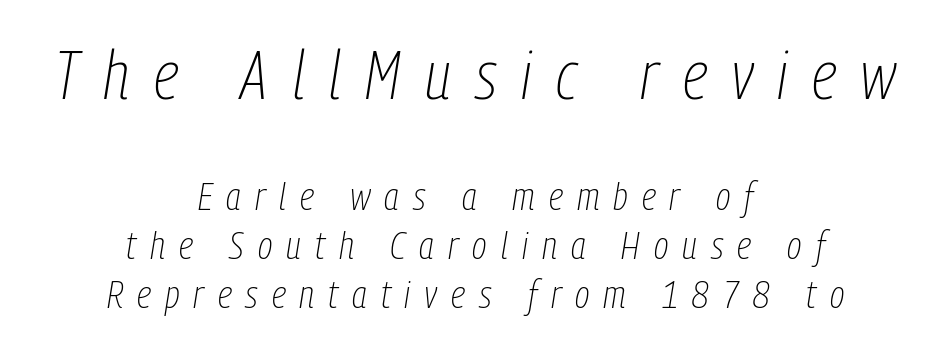
The image shows 68 px thin, condensed type, italic (leaning right); set centered, normal line spacing (1.25x), unusually wide letter spacing (+0.36 em), not underlined; the first (top) block is 1.74x larger; low stroke contrast and a medium x-height.
